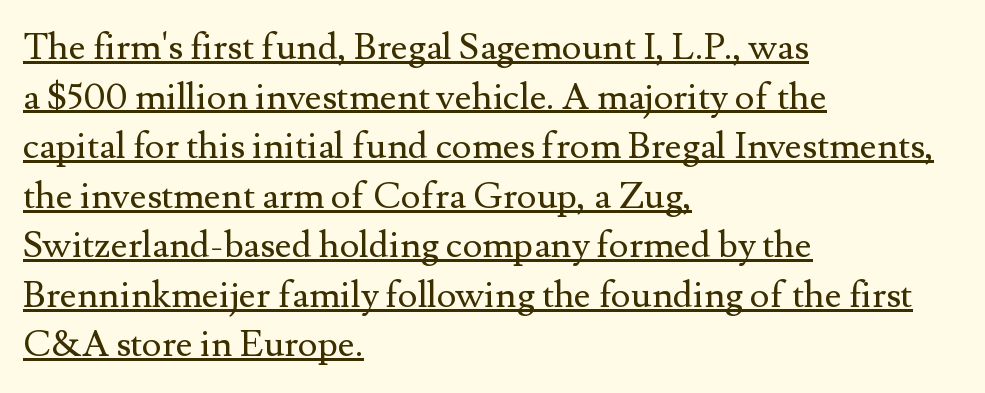
Q: Is the text bold? A: No.
Q: Is the text italic (slanted)? A: No, it is upright.
Q: Is the typeface a serif or a sans-serif typeface? A: Serif.
Q: Is the text underlined? A: Yes.
Q: How is the paragraph aligned? A: Left-aligned.
Q: Is the spacing between letters normal or unusually wide? A: Normal.
Q: Is the spacing between lines tight, normal or loose? A: Normal.
Q: Width (condensed, normal, or wide)? A: Normal.
Q: Stroke contrast? A: Medium.
Q: x-height? A: Small.
Q: Monospaced? A: No.
